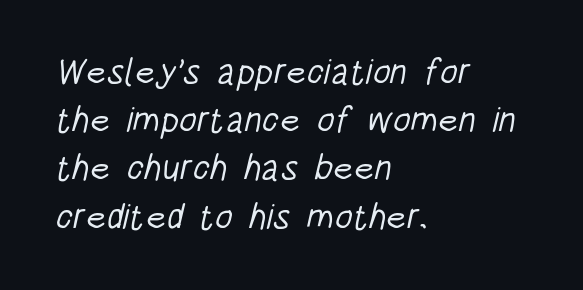
The image shows 36 px light, condensed sans-serif type; set left-aligned, normal line spacing (1.34x), normal letter spacing, not underlined; low stroke contrast and a large x-height.
